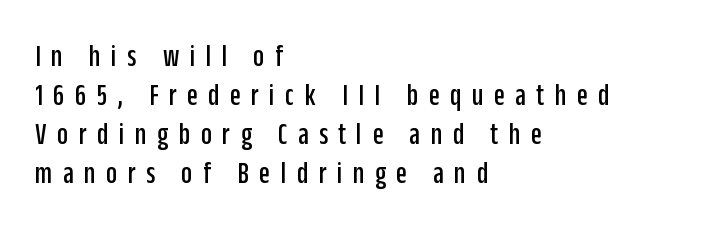
Line starts are locked; line ends wander. Varying glyph widths throughout — classic text-font behaviour. Honestly, the row spacing looks completely unremarkable. The passage shown is not underscored anywhere. Look at the tracking — it's clearly loosened, letters drifting apart. Vertical strokes here are truly vertical.
